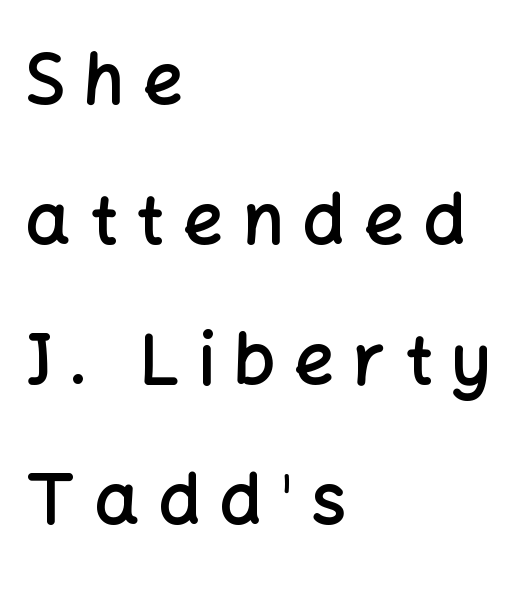
Stems and bowls a touch heavier than normal — semibold. In terms of letterspacing, this is a distinctly airy, spread setting. Here the designer chose a conventional face with non-uniform glyph widths. This sample is left-justified, so line endings fall wherever the words run out. Do the letters lean? They stand straight. Plain, unruled lines of type.
